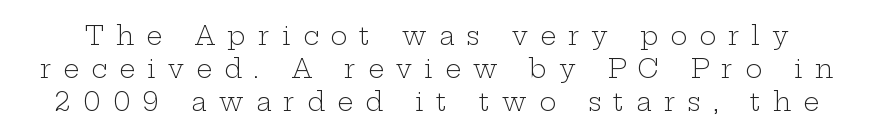
A typesetter would call this heavily tracked-out type. Rows of type keep a routine distance in the vertical direction. Check the space under the baseline: it is left empty. In terms of posture, this sample is upright.
